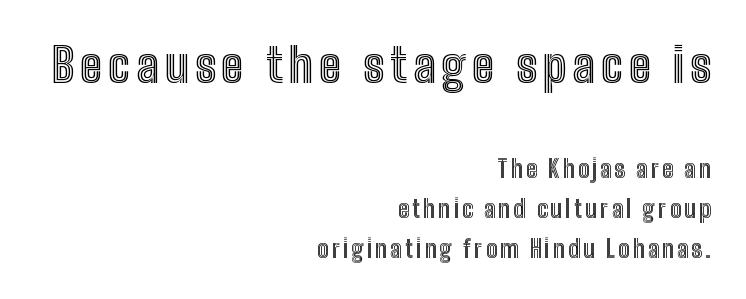
{"italic": "no", "width": "condensed", "x_height": "medium", "monospaced": "no", "underline": "no", "align": "right", "line_spacing": "normal", "line_spacing_ratio": 1.67, "larger_block": "first", "size_ratio": 2.0, "glyph_px": 48}
